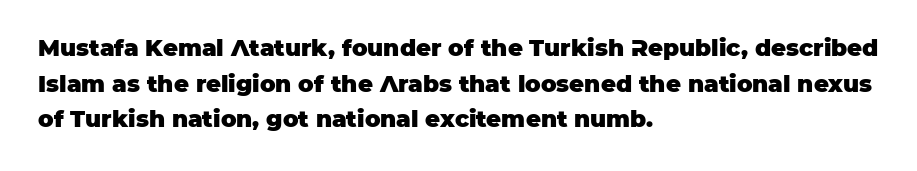
Is the block centered? No — it sits flush against the left margin. A full-strength bold gives these letters their thick strokes. The zone under the glyphs is completely vacant. This sample uses an upright cut, with every glyph sitting square on the baseline. The passage shown has conventional tracking throughout. The line-height multiplier appears to be the usual default.
